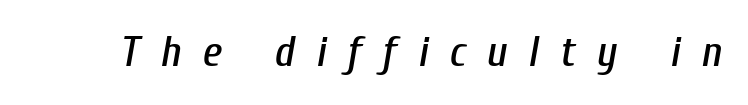
The image shows 43 px condensed type, italic (leaning right); set unusually wide letter spacing (+0.49 em), not underlined; low stroke contrast and a medium x-height.
